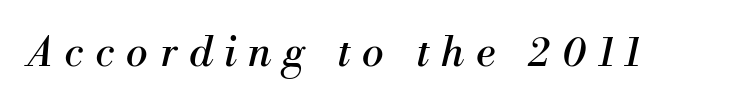
{"serif": "yes", "italic": "yes", "lean": "right", "slant_degrees": 13, "bold": "no", "weight": "regular", "width": "normal", "stroke_contrast": "medium", "x_height": "small", "monospaced": "no", "underline": "no", "letter_spacing": "wide", "letter_spacing_em": 0.29, "glyph_px": 41}
